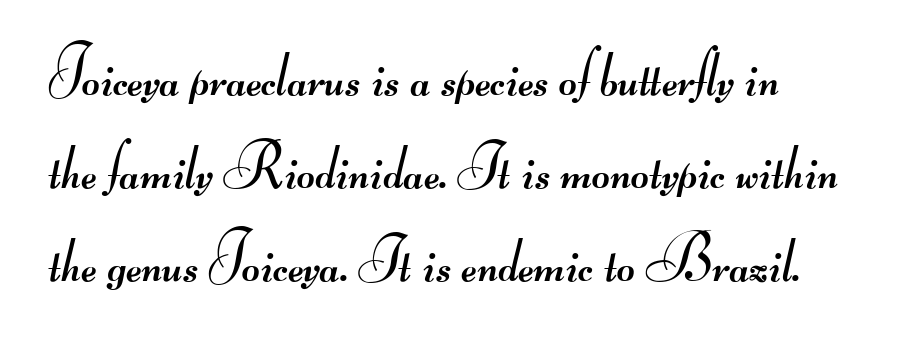
The image shows 62 px regular-weight, wide sans-serif type; set left-aligned, normal line spacing (1.5x), normal letter spacing, not underlined; medium stroke contrast.
